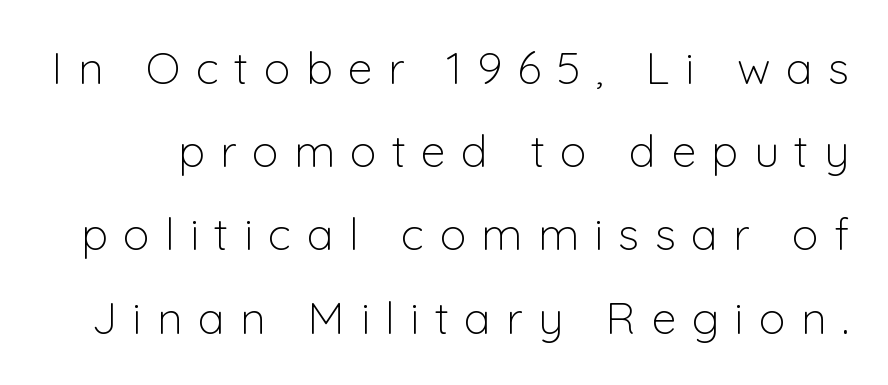
Q: Is the text bold? A: No.
Q: Is the text italic (slanted)? A: No, it is upright.
Q: Is the typeface a serif or a sans-serif typeface? A: Sans-serif.
Q: Is the text underlined? A: No.
Q: Is the spacing between letters normal or unusually wide? A: Unusually wide.
Q: Width (condensed, normal, or wide)? A: Normal.
Q: Stroke contrast? A: Low.
Q: x-height? A: Medium.
Q: Monospaced? A: No.
